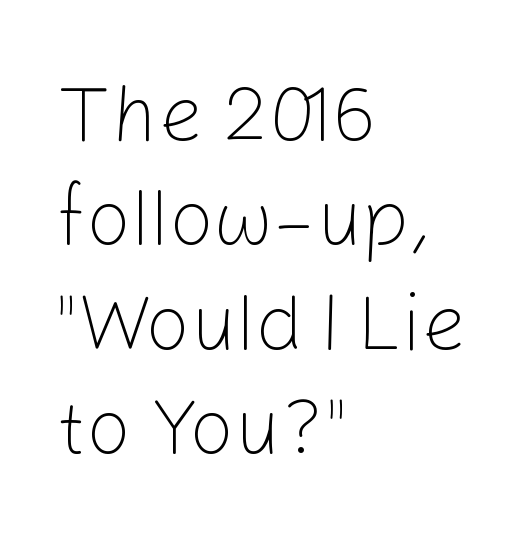
Q: Is the text bold? A: No.
Q: Is the text italic (slanted)? A: No, it is upright.
Q: Is the typeface a serif or a sans-serif typeface? A: Sans-serif.
Q: Is the text underlined? A: No.
Q: How is the paragraph aligned? A: Left-aligned.
Q: Is the spacing between letters normal or unusually wide? A: Normal.
Q: Is the spacing between lines tight, normal or loose? A: Normal.
Q: Width (condensed, normal, or wide)? A: Normal.
Q: Stroke contrast? A: Low.
Q: x-height? A: Medium.
Q: Monospaced? A: No.
